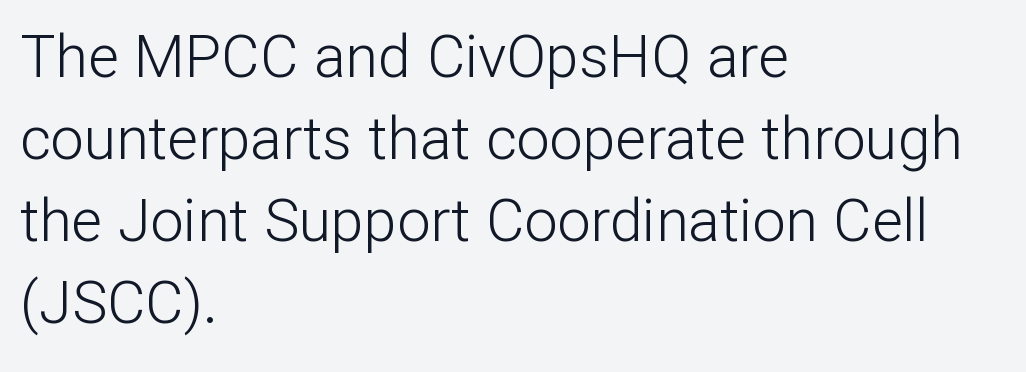
Q: Is the text bold? A: No.
Q: Is the text italic (slanted)? A: No, it is upright.
Q: Is the typeface a serif or a sans-serif typeface? A: Sans-serif.
Q: Is the text underlined? A: No.
Q: How is the paragraph aligned? A: Left-aligned.
Q: Is the spacing between letters normal or unusually wide? A: Normal.
Q: Is the spacing between lines tight, normal or loose? A: Normal.
Q: Width (condensed, normal, or wide)? A: Normal.
Q: Stroke contrast? A: Low.
Q: x-height? A: Medium.
Q: Monospaced? A: No.
